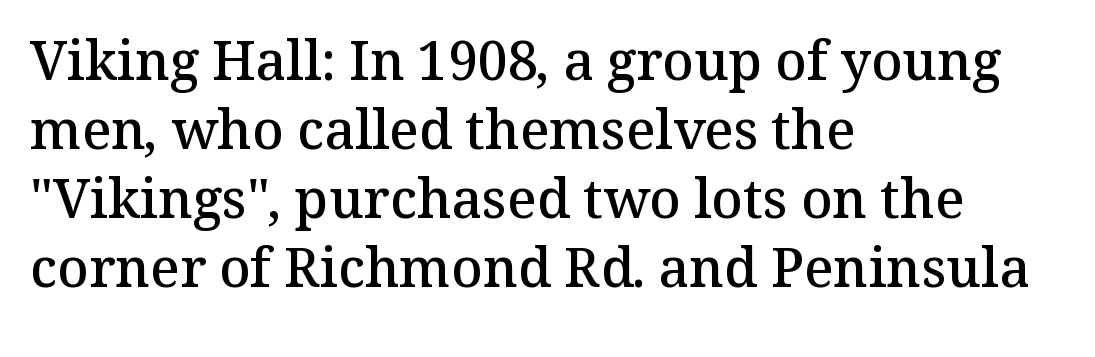
Spacing verdict: proportional, widths tailored to each character. The passage shown stacks its lines at a standard gap. Each letter's strokes conclude with small projecting serifs. You could call the tracking neutral — neither tight nor loose. The glyphs are unaccompanied by any horizontal stroke below them.
